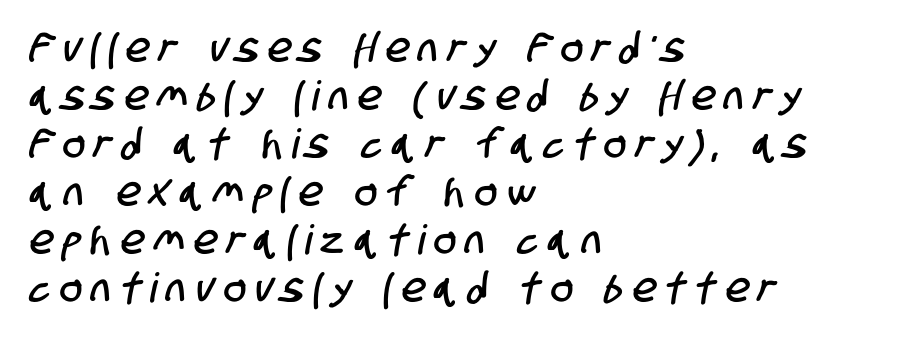
Note the varied advance widths — an 'i' is clearly narrower than an 'm'. Typographically, this falls in the sans-serif category. Observe the wide spacing: letters keep a clear distance from each other. Descender tails drop into unmarked territory. Every row of glyphs begins at an identical x-position on the left.
